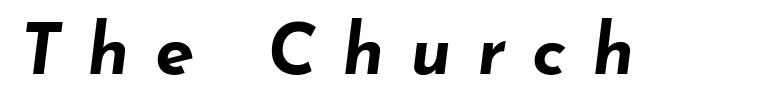
Q: Is the text bold? A: Yes.
Q: Is the text italic (slanted)? A: Yes, it leans right by about 7 degrees.
Q: Is the text underlined? A: No.
Q: Is the spacing between letters normal or unusually wide? A: Unusually wide.
Q: Width (condensed, normal, or wide)? A: Wide.
Q: Stroke contrast? A: Low.
Q: x-height? A: Small.
Q: Monospaced? A: No.
